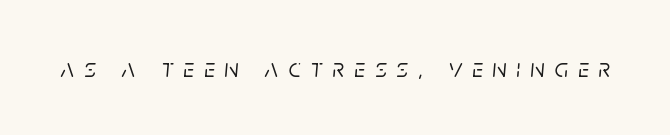
Italic? Definitely — the glyphs are oblique. Unmarked baselines from the first word to the last. Glyph-to-glyph distance is far greater than everyday printed text.
